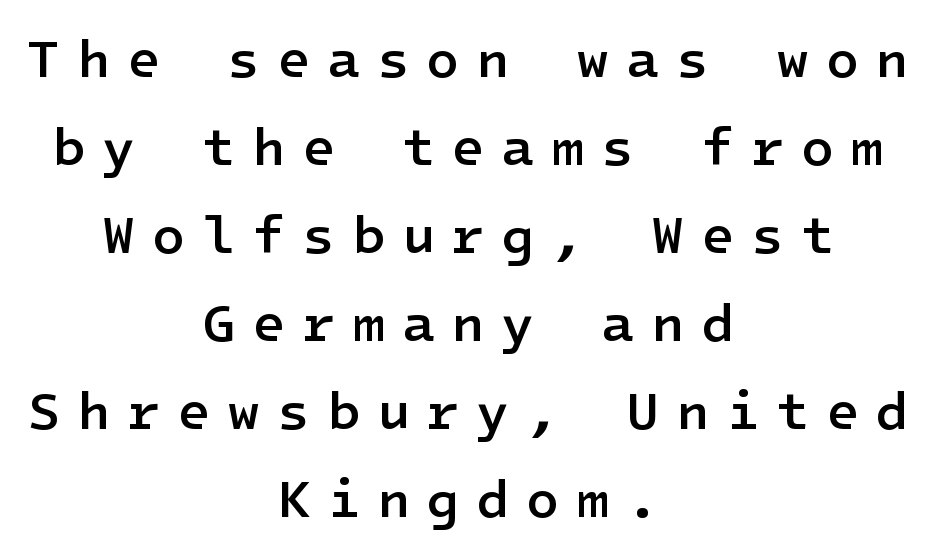
Q: Is the text bold? A: Semi-bold.
Q: Is the text italic (slanted)? A: No, it is upright.
Q: Is the typeface a serif or a sans-serif typeface? A: Sans-serif.
Q: Is the text underlined? A: No.
Q: How is the paragraph aligned? A: Centered.
Q: Is the spacing between letters normal or unusually wide? A: Unusually wide.
Q: Is the spacing between lines tight, normal or loose? A: Normal.
Q: Width (condensed, normal, or wide)? A: Normal.
Q: Stroke contrast? A: Low.
Q: x-height? A: Medium.
